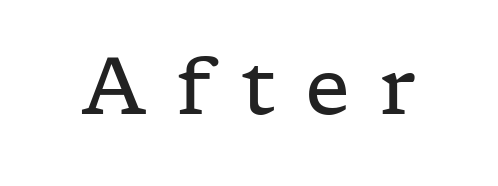
Q: Is the text bold? A: No.
Q: Is the text italic (slanted)? A: No, it is upright.
Q: Is the typeface a serif or a sans-serif typeface? A: Serif.
Q: Is the text underlined? A: No.
Q: Is the spacing between letters normal or unusually wide? A: Unusually wide.
Q: Width (condensed, normal, or wide)? A: Wide.
Q: Stroke contrast? A: Low.
Q: x-height? A: Medium.
Q: Monospaced? A: No.
